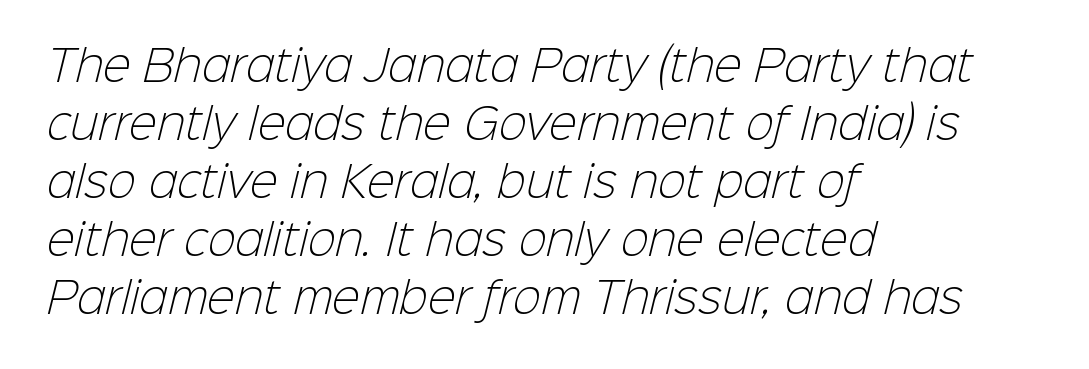
The image shows 42 px light sans-serif type; set left-aligned, normal line spacing (1.38x), normal letter spacing, not underlined; low stroke contrast and a medium x-height.
